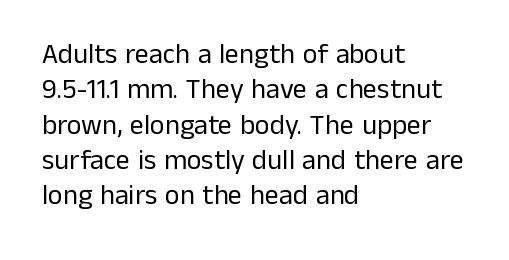
{"serif": "no", "italic": "no", "bold": "no", "weight": "regular", "width": "normal", "stroke_contrast": "low", "x_height": "medium", "monospaced": "no", "underline": "no", "align": "left", "line_spacing": "normal", "line_spacing_ratio": 1.26, "letter_spacing": "normal", "letter_spacing_em": 0.0, "glyph_px": 28}
